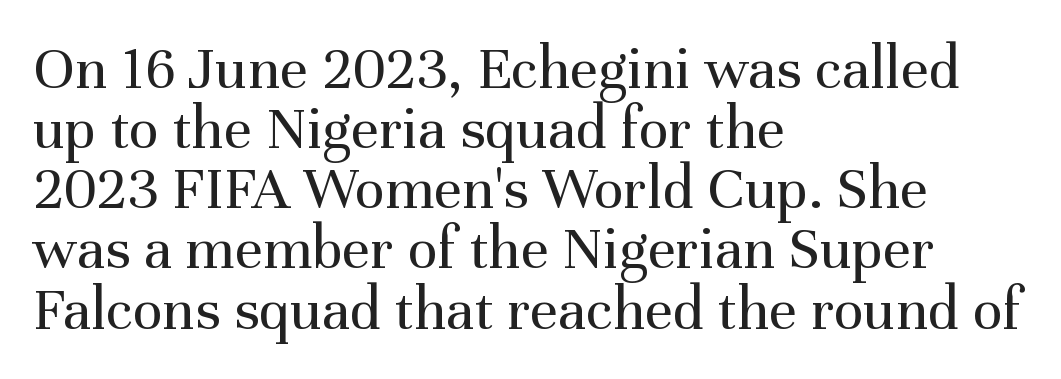
Q: Is the text bold? A: No.
Q: Is the text italic (slanted)? A: No, it is upright.
Q: Is the typeface a serif or a sans-serif typeface? A: Serif.
Q: Is the text underlined? A: No.
Q: How is the paragraph aligned? A: Left-aligned.
Q: Is the spacing between letters normal or unusually wide? A: Normal.
Q: Is the spacing between lines tight, normal or loose? A: Tight.
Q: Width (condensed, normal, or wide)? A: Normal.
Q: Stroke contrast? A: Medium.
Q: x-height? A: Medium.
Q: Monospaced? A: No.
